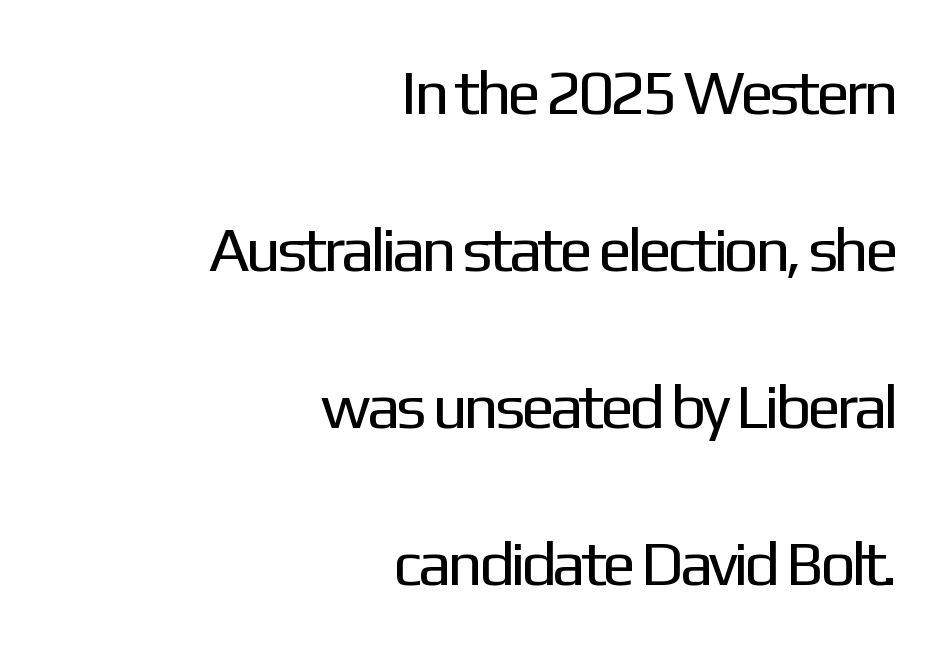
The image shows 63 px regular-weight sans-serif type, upright; set right-aligned, loose line spacing (2.49x), normal letter spacing, not underlined; low stroke contrast and a medium x-height.
